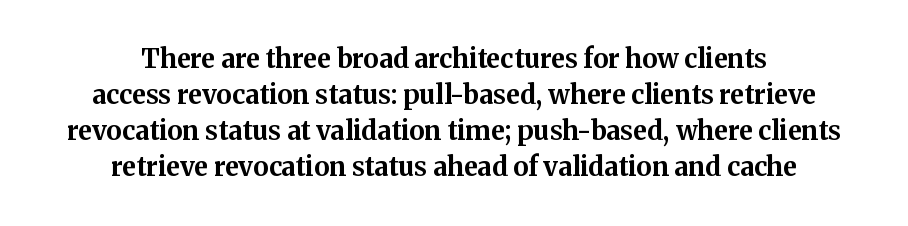
The image shows 26 px bold type, upright; set centered, normal line spacing (1.38x), normal letter spacing, not underlined.
